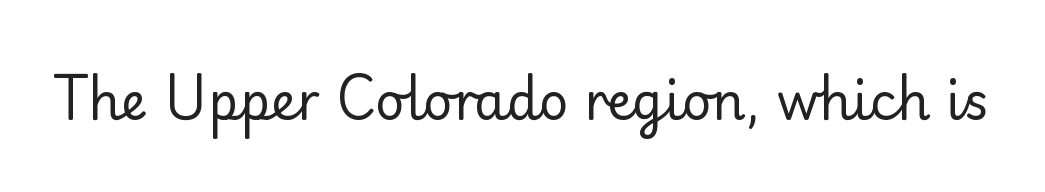
{"serif": "yes", "italic": "no", "bold": "no", "weight": "regular", "width": "normal", "stroke_contrast": "low", "x_height": "small", "monospaced": "no", "underline": "no", "letter_spacing": "normal", "letter_spacing_em": 0.0, "glyph_px": 51}
